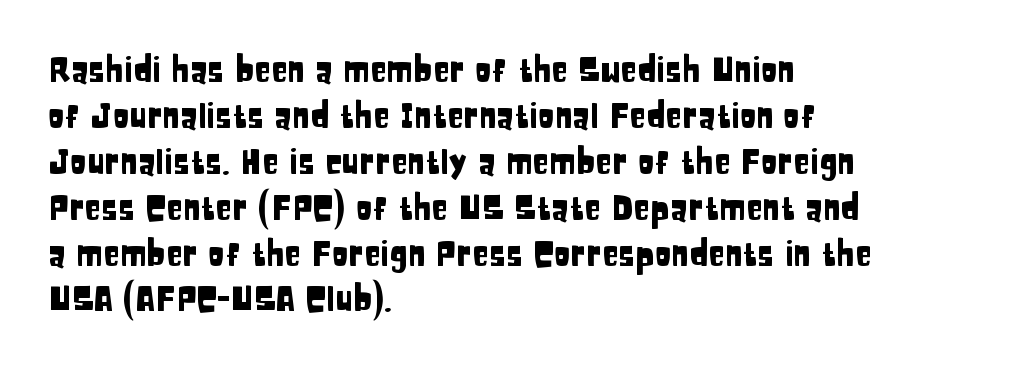
{"serif": "no", "italic": "no", "width": "condensed", "stroke_contrast": "low", "x_height": "large", "monospaced": "no", "underline": "no", "align": "left", "line_spacing": "normal", "line_spacing_ratio": 1.35, "letter_spacing": "normal", "letter_spacing_em": 0.0, "glyph_px": 34}
